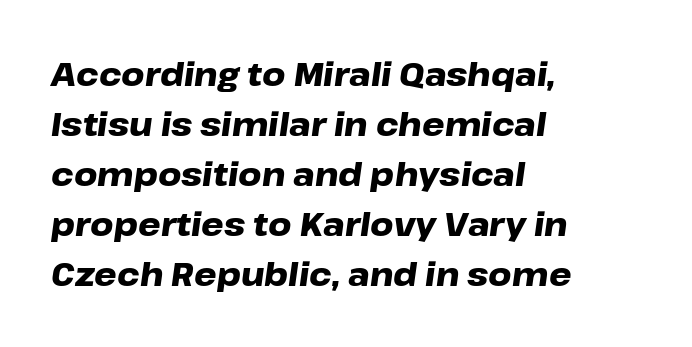
The axis of the letterforms is tilted away from vertical. Students, this is bold: see how much ink each stroke carries. A clean baseline with only descenders dipping below it. Reading down the block, your eye returns to a fixed left position each line. The rendering uses natural spacing where letterforms have individual widths. Compared with typical paragraphs, the rows here are spaced about the same.
